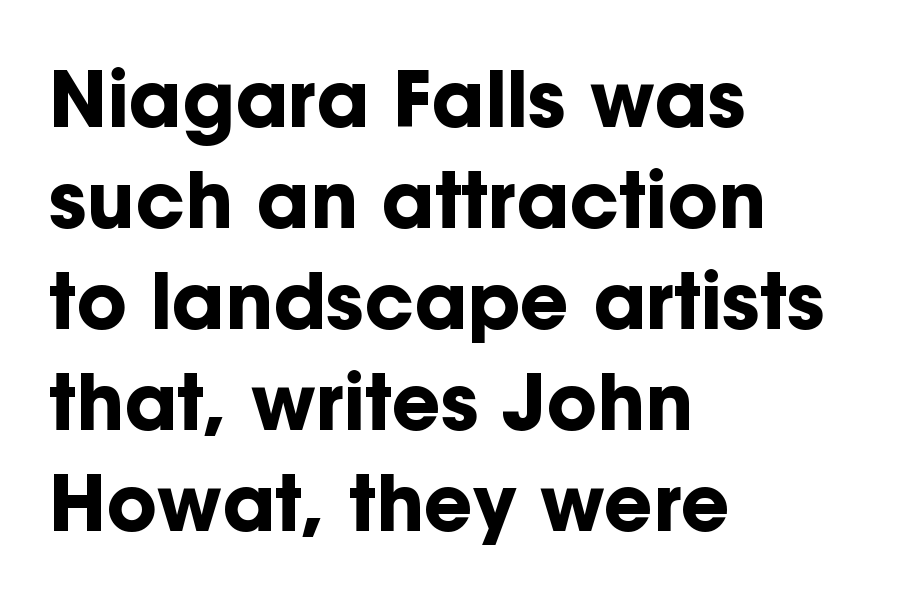
Q: Is the text bold? A: Yes.
Q: Is the text italic (slanted)? A: No, it is upright.
Q: Is the typeface a serif or a sans-serif typeface? A: Sans-serif.
Q: Is the text underlined? A: No.
Q: How is the paragraph aligned? A: Left-aligned.
Q: Is the spacing between letters normal or unusually wide? A: Normal.
Q: Is the spacing between lines tight, normal or loose? A: Normal.
Q: Width (condensed, normal, or wide)? A: Normal.
Q: Stroke contrast? A: Low.
Q: x-height? A: Medium.
Q: Monospaced? A: No.
